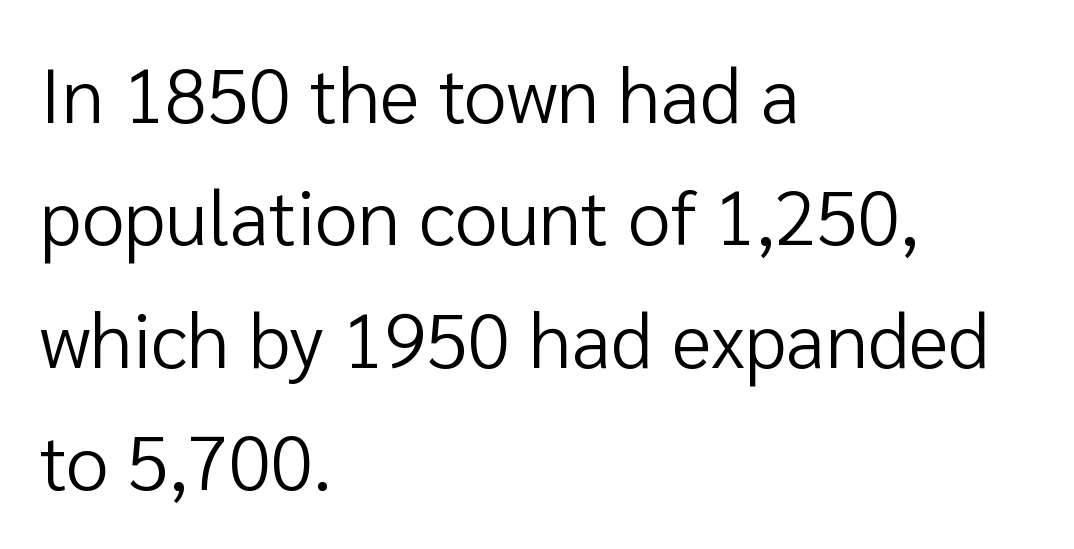
{"serif": "no", "italic": "no", "bold": "no", "weight": "regular", "width": "normal", "stroke_contrast": "low", "x_height": "medium", "monospaced": "no", "underline": "no", "align": "left", "line_spacing": "normal", "line_spacing_ratio": 1.59, "letter_spacing": "normal", "letter_spacing_em": 0.0, "glyph_px": 77}
